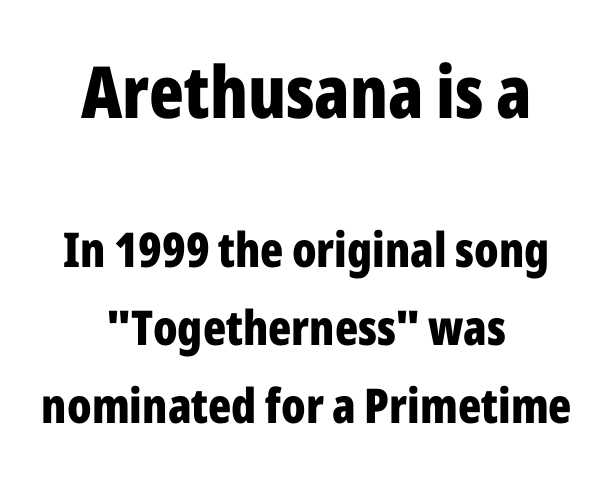
Each row of text sits above clean, open space. The tracking reads as untouched default to a designer's eye. Posture: straight, roman, zero tilt. I'd call this a sans setting — the letters go barefoot.
